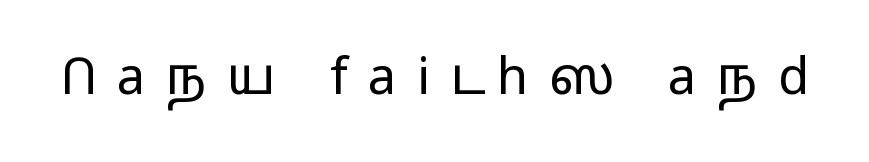
The image shows 51 px light, wide sans-serif type, upright; set unusually wide letter spacing (+0.4 em), not underlined; low stroke contrast and a medium x-height.
